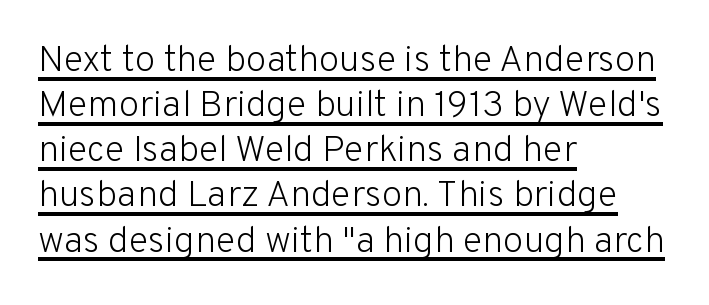
The image shows 37 px light sans-serif type, upright; set left-aligned, line spacing 1.22x, normal letter spacing, underlined; low stroke contrast and a medium x-height.
